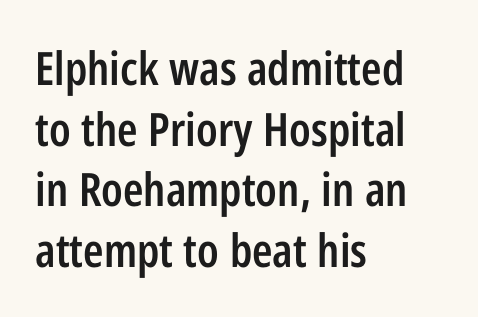
{"serif": "no", "italic": "no", "bold": "semi", "weight": "semibold", "width": "condensed", "stroke_contrast": "low", "x_height": "medium", "monospaced": "no", "underline": "no", "align": "left", "line_spacing": "normal", "line_spacing_ratio": 1.32, "letter_spacing": "normal", "letter_spacing_em": 0.0, "glyph_px": 46}
